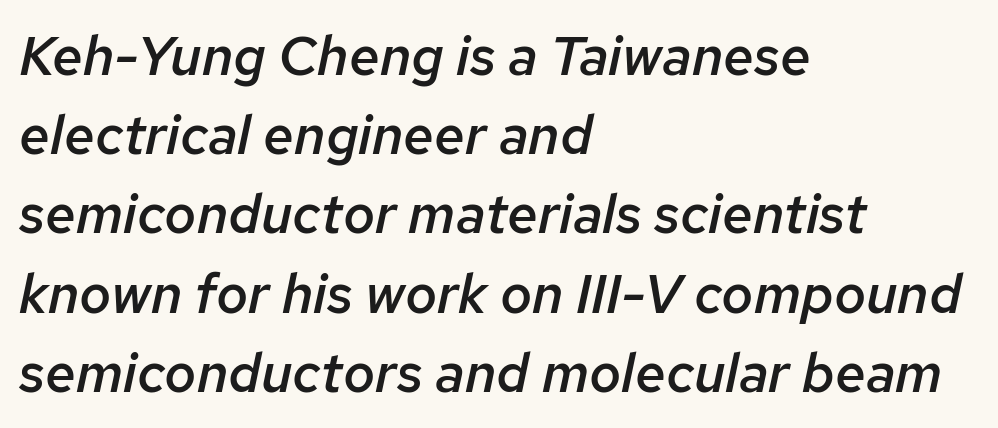
{"italic": "yes", "lean": "right", "slant_degrees": 12, "bold": "semi", "weight": "semibold", "width": "normal", "stroke_contrast": "low", "x_height": "medium", "monospaced": "no", "underline": "no", "align": "left", "line_spacing": "normal", "line_spacing_ratio": 1.44, "letter_spacing": "normal", "letter_spacing_em": 0.0, "glyph_px": 55}
